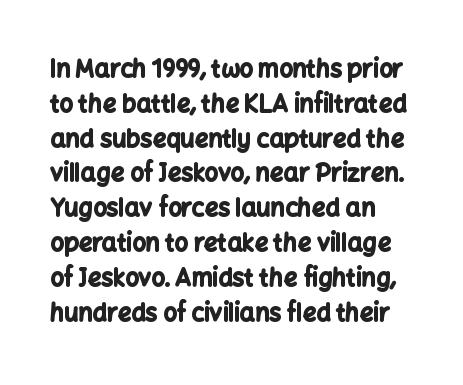
The image shows 24 px bold type, upright; set left-aligned, normal line spacing (1.45x), normal letter spacing, not underlined.
